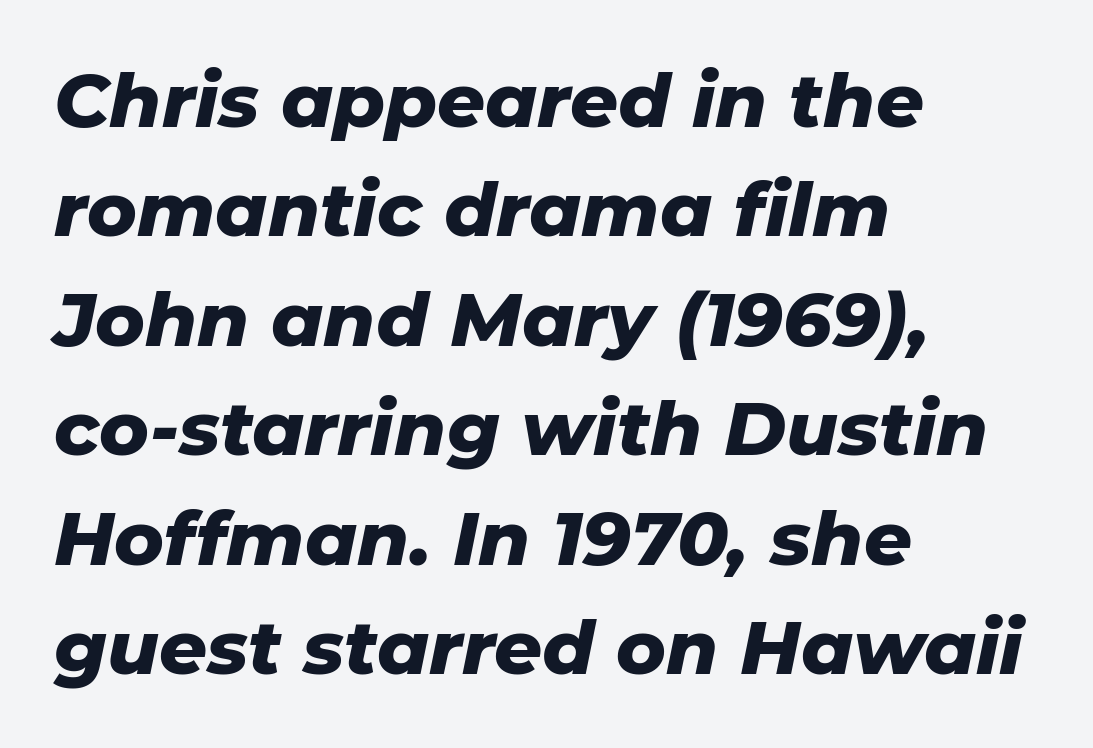
The image shows 75 px heavy type, italic (leaning right); set left-aligned, normal line spacing (1.46x), normal letter spacing, not underlined; low stroke contrast and a medium x-height.
